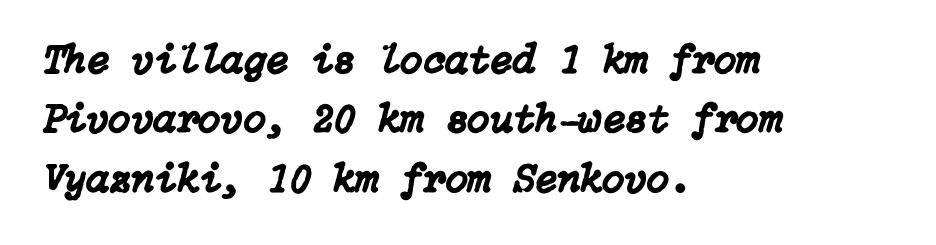
Leftover space on each line is placed entirely after the last word. Summary of vertical rhythm: regular, with standard interline spacing. The specimen reads as italic at a glance. You could call the tracking neutral — neither tight nor loose. Rule under the text: the space is simply empty.
